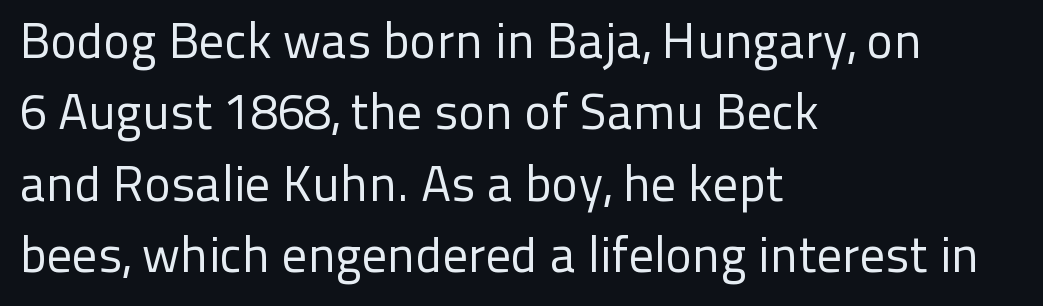
Q: Is the text bold? A: No.
Q: Is the text italic (slanted)? A: No, it is upright.
Q: Is the typeface a serif or a sans-serif typeface? A: Sans-serif.
Q: Is the text underlined? A: No.
Q: How is the paragraph aligned? A: Left-aligned.
Q: Is the spacing between letters normal or unusually wide? A: Normal.
Q: Is the spacing between lines tight, normal or loose? A: Normal.
Q: Width (condensed, normal, or wide)? A: Normal.
Q: Stroke contrast? A: Low.
Q: x-height? A: Medium.
Q: Monospaced? A: No.
